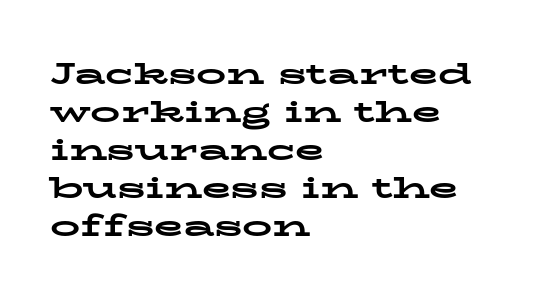
The image shows 30 px bold, wide serif type, upright; set left-aligned, normal line spacing (1.27x), normal letter spacing, not underlined; low stroke contrast and a medium x-height.
